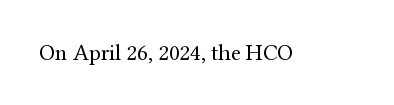
Q: Is the text bold? A: No.
Q: Is the text italic (slanted)? A: No, it is upright.
Q: Is the text underlined? A: No.
Q: Is the spacing between letters normal or unusually wide? A: Normal.
